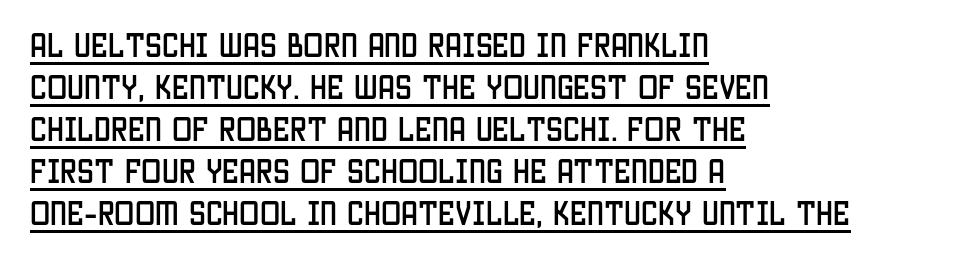
Q: Is the text italic (slanted)? A: No, it is upright.
Q: Is the text underlined? A: Yes.
Q: How is the paragraph aligned? A: Left-aligned.
Q: Is the spacing between letters normal or unusually wide? A: Normal.
Q: Is the spacing between lines tight, normal or loose? A: Normal.
